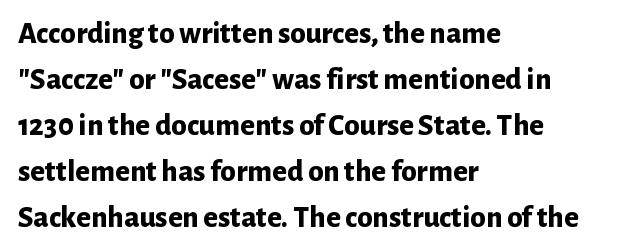
Q: Is the text bold? A: Yes.
Q: Is the text italic (slanted)? A: No, it is upright.
Q: Is the typeface a serif or a sans-serif typeface? A: Sans-serif.
Q: Is the text underlined? A: No.
Q: How is the paragraph aligned? A: Left-aligned.
Q: Is the spacing between letters normal or unusually wide? A: Normal.
Q: Is the spacing between lines tight, normal or loose? A: Normal.
Q: Width (condensed, normal, or wide)? A: Normal.
Q: Stroke contrast? A: Low.
Q: x-height? A: Medium.
Q: Monospaced? A: No.
